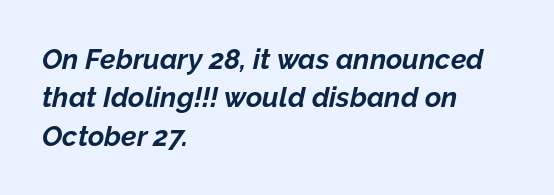
Stroke thickness is high; the sample reads as a true bold. A classic flush-left, rag-right setting is used for this passage. Tracking here is standard; glyphs follow each other at the usual distance. Is the type slanted? Yes — the strokes lean at a clear angle. Think of a printed novel: that variable character pitch is what you see here.
